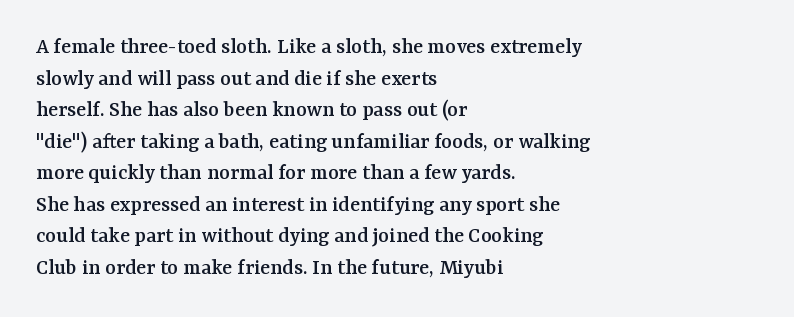
Q: Is the text italic (slanted)? A: No, it is upright.
Q: Is the text underlined? A: No.
Q: How is the paragraph aligned? A: Left-aligned.
Q: Is the spacing between letters normal or unusually wide? A: Normal.
Q: Is the spacing between lines tight, normal or loose? A: Normal.
